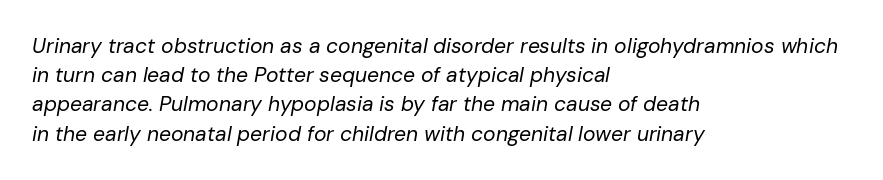
Q: Is the text bold? A: No.
Q: Is the text italic (slanted)? A: Yes, it leans right by about 10 degrees.
Q: Is the text underlined? A: No.
Q: How is the paragraph aligned? A: Left-aligned.
Q: Is the spacing between letters normal or unusually wide? A: Normal.
Q: Is the spacing between lines tight, normal or loose? A: Normal.
